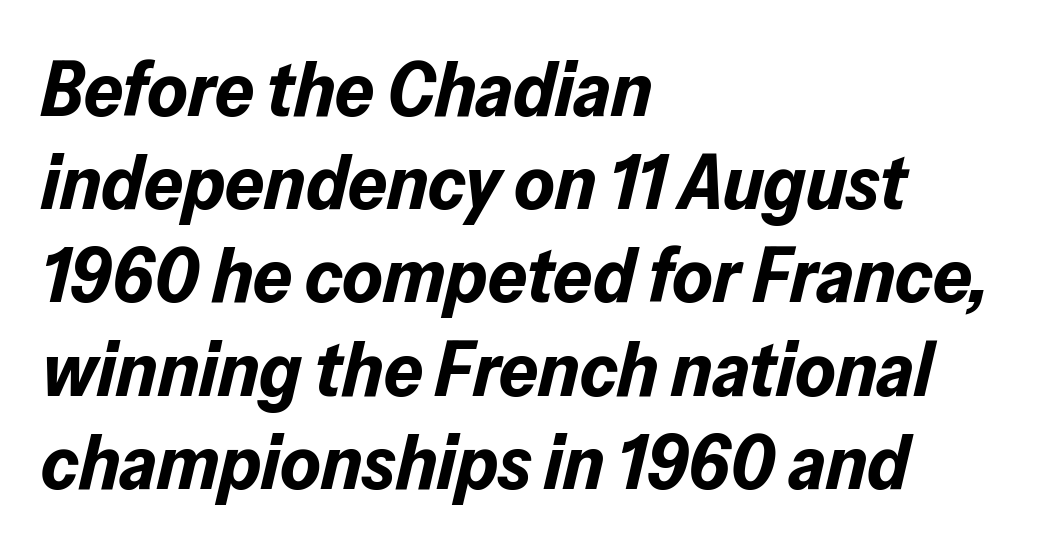
Q: Is the text bold? A: Yes.
Q: Is the text italic (slanted)? A: Yes, it leans right by about 13 degrees.
Q: Is the text underlined? A: No.
Q: How is the paragraph aligned? A: Left-aligned.
Q: Is the spacing between letters normal or unusually wide? A: Normal.
Q: Width (condensed, normal, or wide)? A: Normal.
Q: Stroke contrast? A: Low.
Q: x-height? A: Medium.
Q: Monospaced? A: No.
